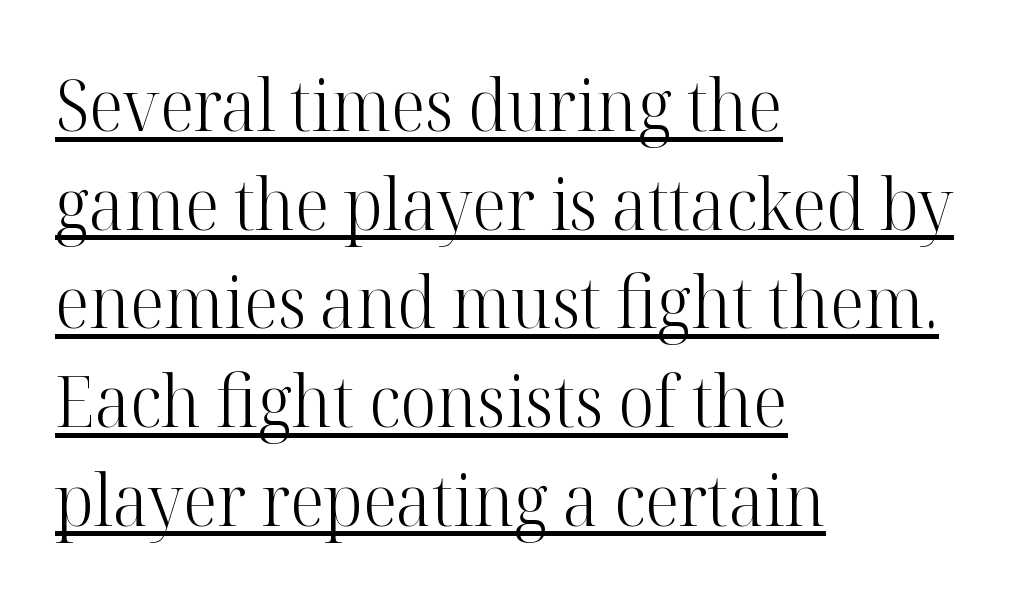
Spacing verdict: proportional, widths tailored to each character. Do the letters lean? They stand straight. Compared with typical paragraphs, the rows here are spaced about the same. Yep, those are serifs on the letters. Letter spacing: default. The strokes carry an ordinary text weight at most.
